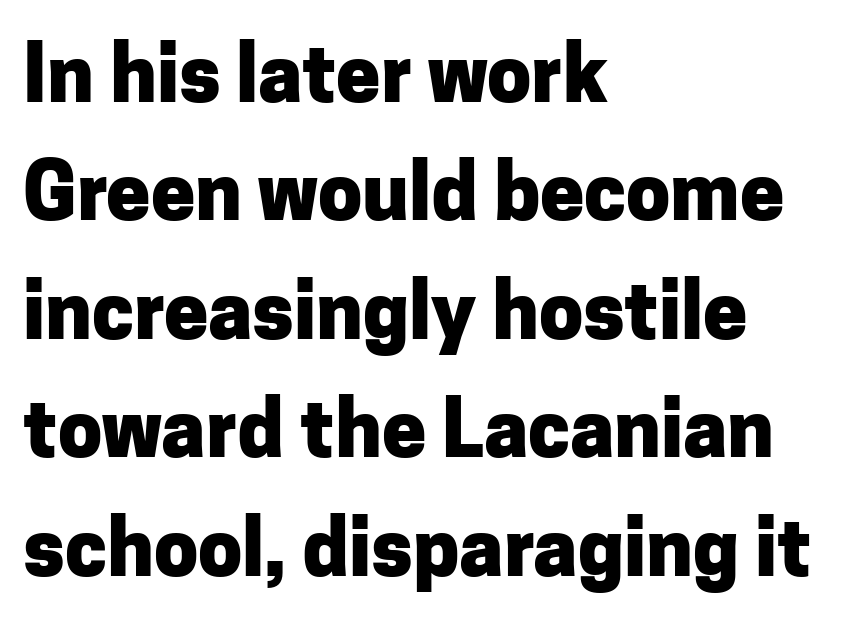
The face used here is rendered with its standard letterfit. Descenders are the only things crossing below the line. This sample has the flowing, uneven cadence of proportional lettering. One glance says typical: line gaps are just what's usual. Horizontal alignment here is leftward, the default for most running prose. Notice how thick the strokes are: this is what a full bold looks like.
